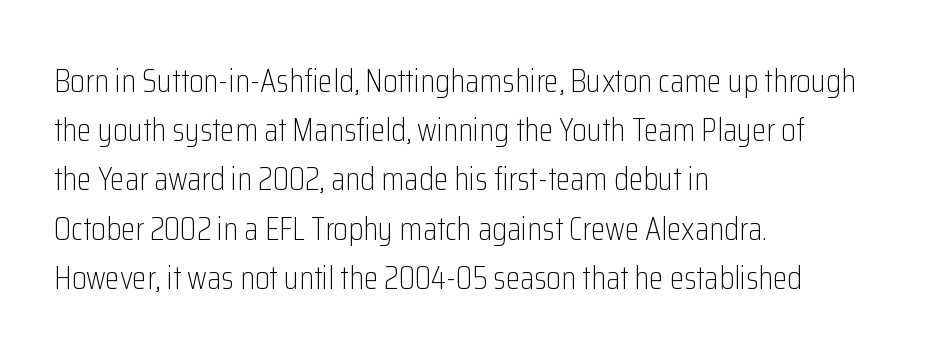
Vertical stems look standard width or narrower in stroke. The passage shown is typed in a proportional face where columns would drift. Quick note: interline space is typical. Bare-footed words on every line.
